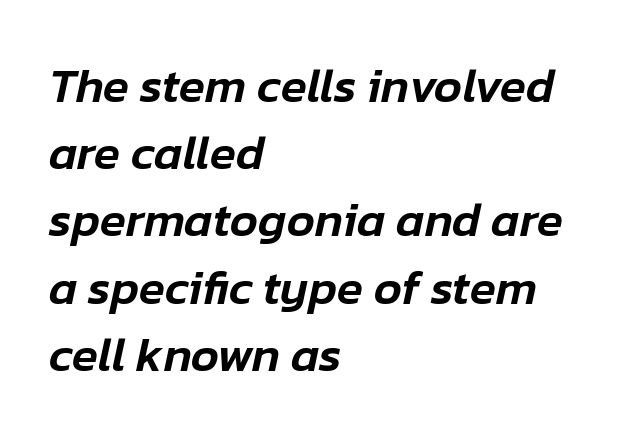
The image shows 48 px text type, italic (leaning right); set left-aligned, normal line spacing (1.4x), normal letter spacing, not underlined; low stroke contrast and a medium x-height.
